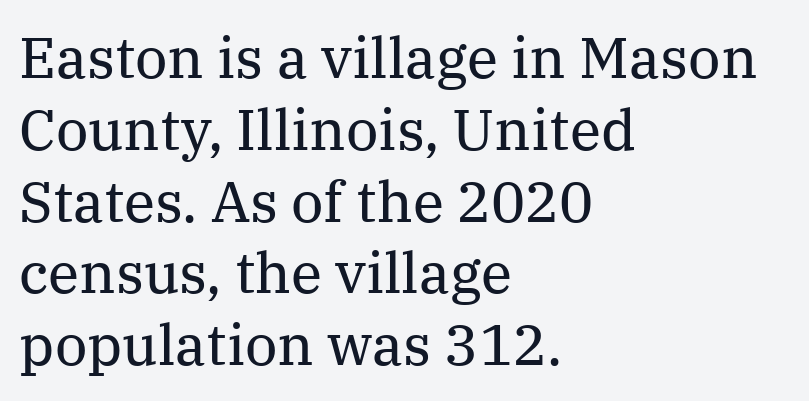
Q: Is the text bold? A: No.
Q: Is the text italic (slanted)? A: No, it is upright.
Q: Is the typeface a serif or a sans-serif typeface? A: Serif.
Q: Is the text underlined? A: No.
Q: How is the paragraph aligned? A: Left-aligned.
Q: Is the spacing between letters normal or unusually wide? A: Normal.
Q: Is the spacing between lines tight, normal or loose? A: Normal.
Q: Width (condensed, normal, or wide)? A: Normal.
Q: Stroke contrast? A: Medium.
Q: x-height? A: Medium.
Q: Monospaced? A: No.
